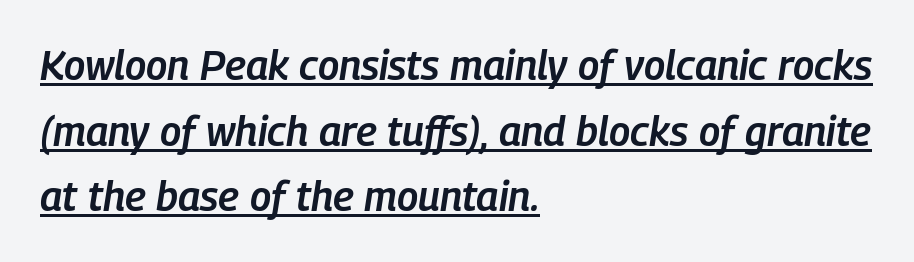
Q: Is the text bold? A: Semi-bold.
Q: Is the text italic (slanted)? A: Yes, it leans right by about 9 degrees.
Q: Is the text underlined? A: Yes.
Q: How is the paragraph aligned? A: Left-aligned.
Q: Is the spacing between letters normal or unusually wide? A: Normal.
Q: Is the spacing between lines tight, normal or loose? A: Normal.
Q: Width (condensed, normal, or wide)? A: Condensed.
Q: Stroke contrast? A: Low.
Q: x-height? A: Medium.
Q: Monospaced? A: No.
